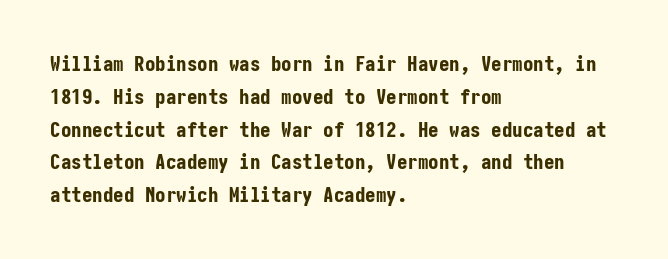
Q: Is the text bold? A: Yes.
Q: Is the text italic (slanted)? A: No, it is upright.
Q: Is the text underlined? A: No.
Q: How is the paragraph aligned? A: Left-aligned.
Q: Is the spacing between letters normal or unusually wide? A: Normal.
Q: Is the spacing between lines tight, normal or loose? A: Normal.
